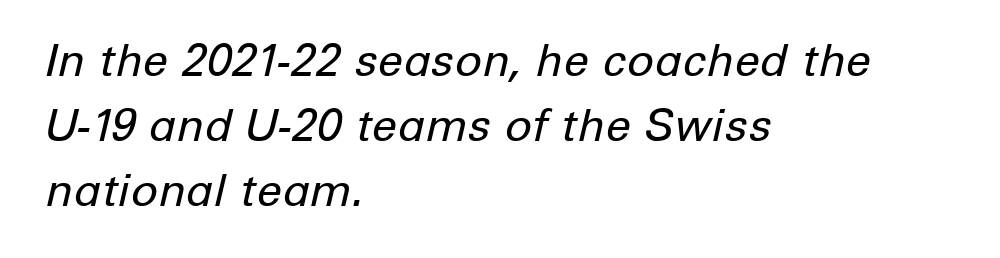
Q: Is the text bold? A: No.
Q: Is the text italic (slanted)? A: Yes, it leans right by about 12 degrees.
Q: Is the text underlined? A: No.
Q: How is the paragraph aligned? A: Left-aligned.
Q: Is the spacing between letters normal or unusually wide? A: Normal.
Q: Is the spacing between lines tight, normal or loose? A: Normal.
Q: Width (condensed, normal, or wide)? A: Normal.
Q: Stroke contrast? A: Low.
Q: x-height? A: Medium.
Q: Monospaced? A: No.
